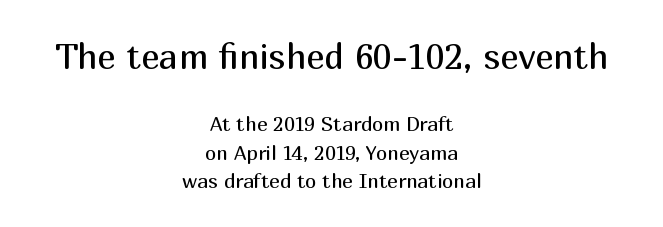
The passage shown is typed in a proportional face where columns would drift. Neither beginnings nor endings align; midpoints do. The space between consecutive lines is moderate. These lines keep a tight, regular rhythm from letter to letter.
